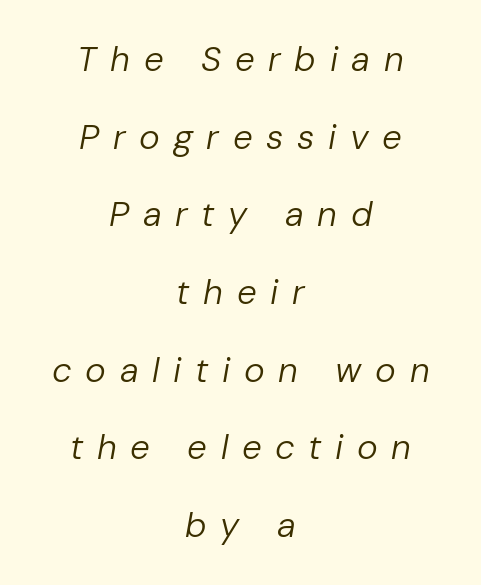
The image shows 35 px regular-weight type, italic (leaning right); set centered, loose line spacing (2.22x), unusually wide letter spacing (+0.39 em), not underlined; low stroke contrast and a medium x-height.
